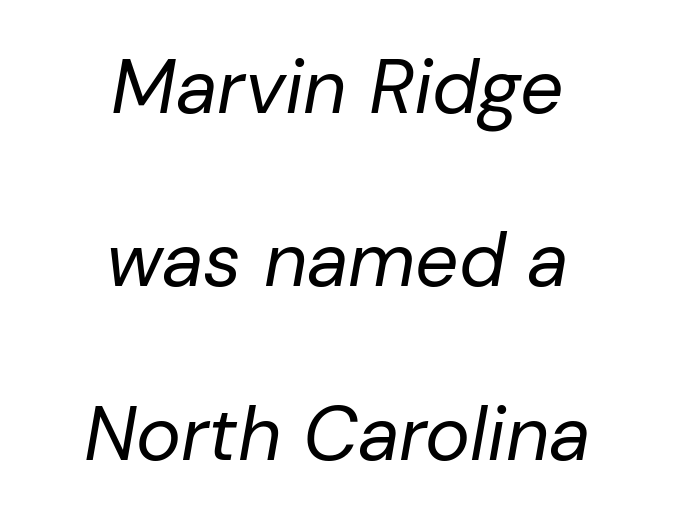
{"italic": "yes", "lean": "right", "slant_degrees": 10, "bold": "no", "weight": "regular", "width": "normal", "stroke_contrast": "low", "x_height": "medium", "monospaced": "no", "underline": "no", "align": "center", "line_spacing": "loose", "line_spacing_ratio": 2.28, "letter_spacing": "normal", "letter_spacing_em": 0.0, "glyph_px": 76}
